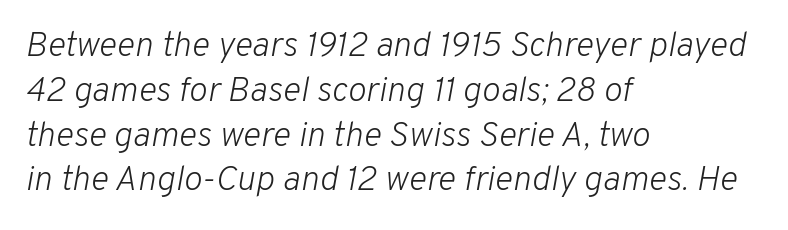
{"italic": "yes", "lean": "right", "slant_degrees": 10, "bold": "no", "weight": "light", "width": "normal", "stroke_contrast": "low", "x_height": "medium", "monospaced": "no", "underline": "no", "align": "left", "line_spacing": "normal", "line_spacing_ratio": 1.28, "letter_spacing": "normal", "letter_spacing_em": 0.0, "glyph_px": 35}
